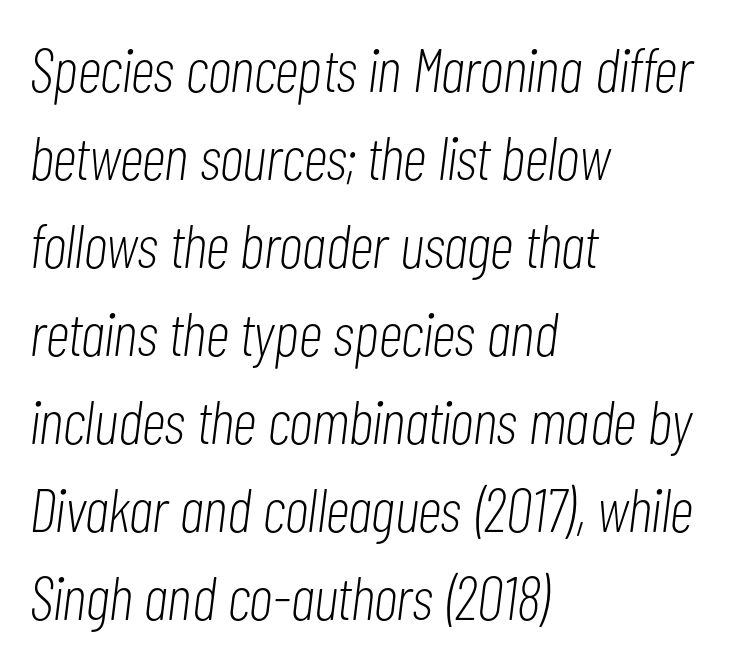
Q: Is the text bold? A: No.
Q: Is the text italic (slanted)? A: Yes, it leans right by about 7 degrees.
Q: Is the text underlined? A: No.
Q: How is the paragraph aligned? A: Left-aligned.
Q: Is the spacing between letters normal or unusually wide? A: Normal.
Q: Is the spacing between lines tight, normal or loose? A: Normal.
Q: Width (condensed, normal, or wide)? A: Condensed.
Q: Stroke contrast? A: Low.
Q: x-height? A: Medium.
Q: Monospaced? A: No.
